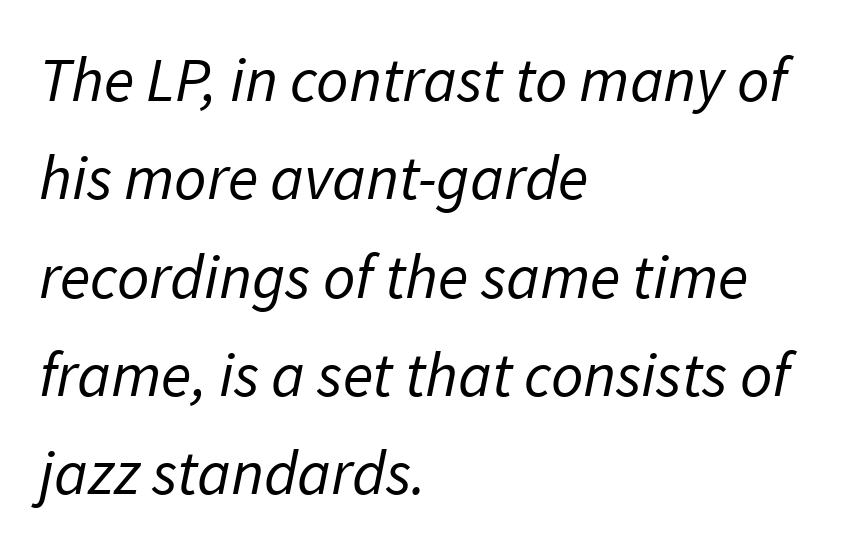
The image shows 63 px regular-weight sans-serif type; set left-aligned, normal line spacing (1.56x), normal letter spacing, not underlined; low stroke contrast and a medium x-height.
